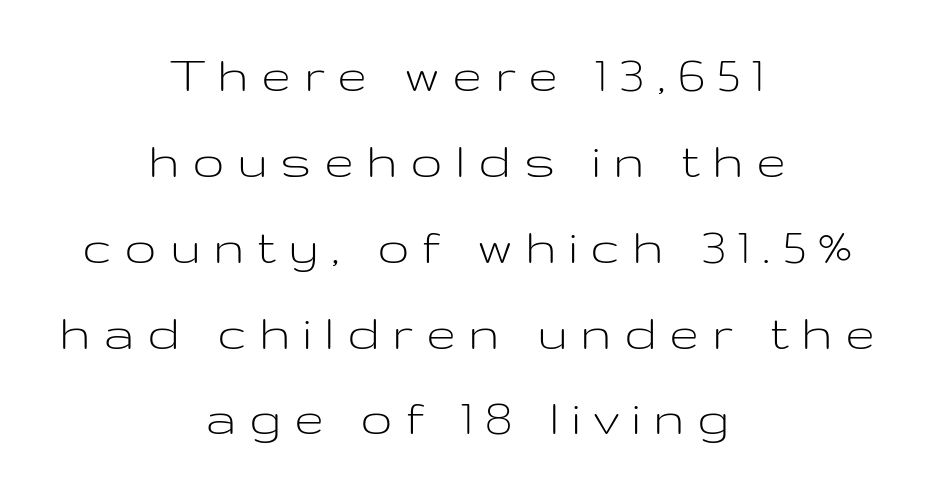
Notice how descenders clear the ascenders below comfortably — that's standard leading. Vertical strokes here are truly vertical. Descenders are the only things crossing below the line. Vertical stems look standard width or narrower in stroke.
